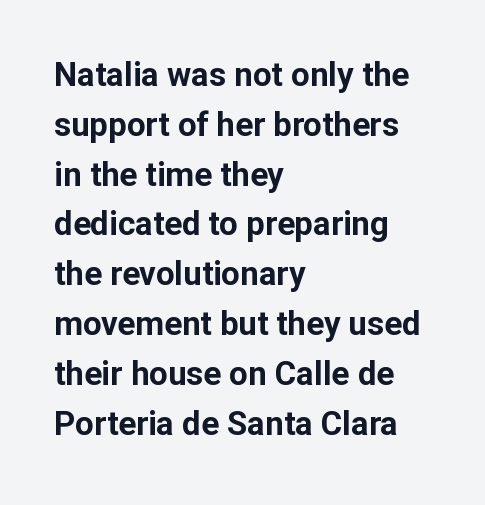
{"serif": "no", "italic": "no", "bold": "yes", "weight": "bold", "width": "normal", "stroke_contrast": "low", "x_height": "medium", "monospaced": "no", "underline": "no", "align": "left", "line_spacing": "normal", "line_spacing_ratio": 1.51, "letter_spacing": "normal", "letter_spacing_em": 0.0, "glyph_px": 33}
